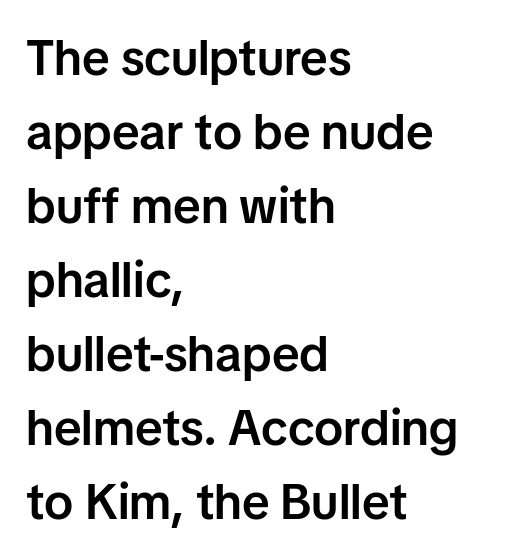
Q: Is the text bold? A: Semi-bold.
Q: Is the text italic (slanted)? A: No, it is upright.
Q: Is the typeface a serif or a sans-serif typeface? A: Sans-serif.
Q: Is the text underlined? A: No.
Q: How is the paragraph aligned? A: Left-aligned.
Q: Is the spacing between letters normal or unusually wide? A: Normal.
Q: Is the spacing between lines tight, normal or loose? A: Normal.
Q: Width (condensed, normal, or wide)? A: Normal.
Q: Stroke contrast? A: Low.
Q: x-height? A: Medium.
Q: Monospaced? A: No.
